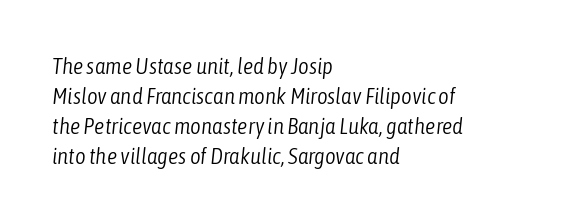
The image shows 23 px text type, italic (leaning right); set left-aligned, normal line spacing (1.3x), normal letter spacing, not underlined.
